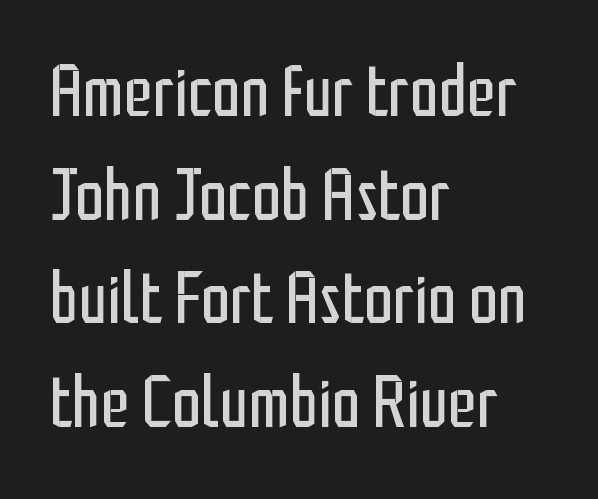
Q: Is the text bold? A: No.
Q: Is the text italic (slanted)? A: No, it is upright.
Q: Is the typeface a serif or a sans-serif typeface? A: Sans-serif.
Q: Is the text underlined? A: No.
Q: How is the paragraph aligned? A: Left-aligned.
Q: Is the spacing between letters normal or unusually wide? A: Normal.
Q: Is the spacing between lines tight, normal or loose? A: Normal.
Q: Width (condensed, normal, or wide)? A: Condensed.
Q: Stroke contrast? A: Low.
Q: x-height? A: Medium.
Q: Monospaced? A: No.
